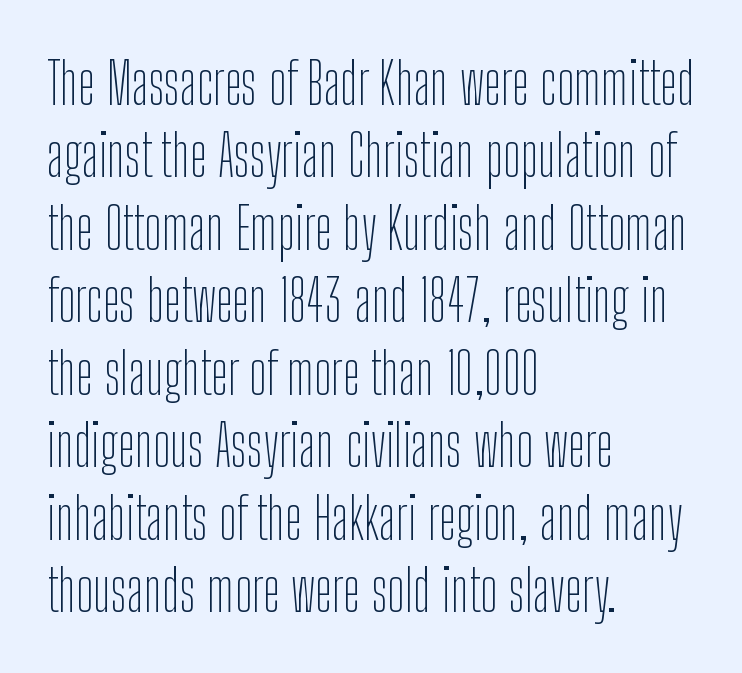
Q: Is the text bold? A: No.
Q: Is the text italic (slanted)? A: No, it is upright.
Q: Is the typeface a serif or a sans-serif typeface? A: Sans-serif.
Q: Is the text underlined? A: No.
Q: How is the paragraph aligned? A: Left-aligned.
Q: Is the spacing between letters normal or unusually wide? A: Normal.
Q: Is the spacing between lines tight, normal or loose? A: Normal.
Q: Width (condensed, normal, or wide)? A: Condensed.
Q: Stroke contrast? A: Low.
Q: x-height? A: Medium.
Q: Monospaced? A: No.
